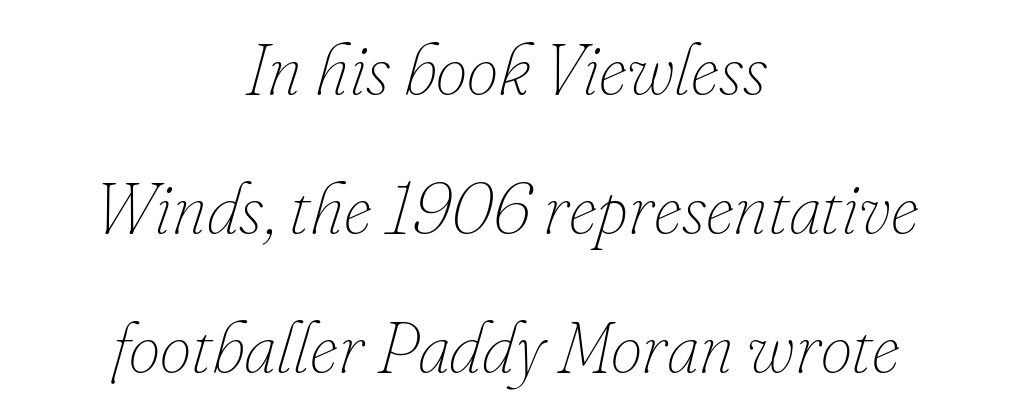
The image shows 71 px thin type, italic (leaning right); set centered, loose line spacing (1.96x), normal letter spacing, not underlined; low stroke contrast and a small x-height.
